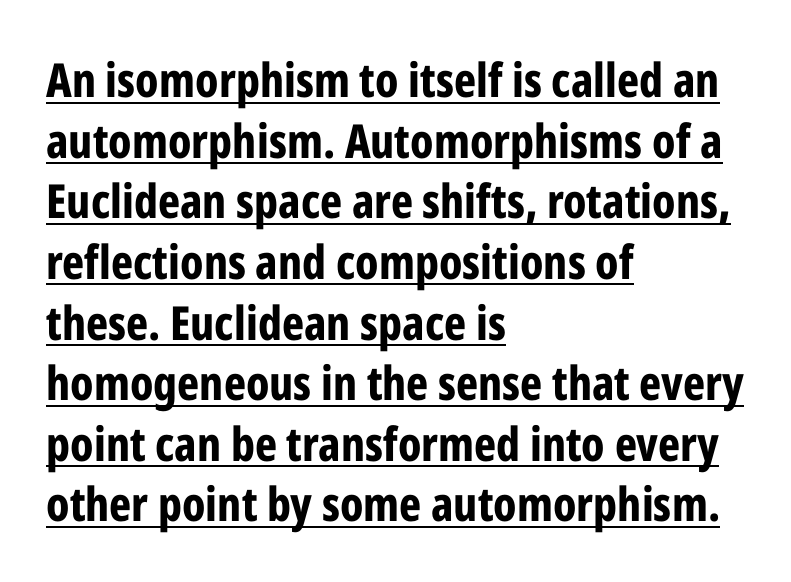
The rendering anchors every line to the left-hand side. Ascenders rise straight up at ninety degrees. Inter-character spacing is left at the font's built-in metrics. The words here are underlined.
